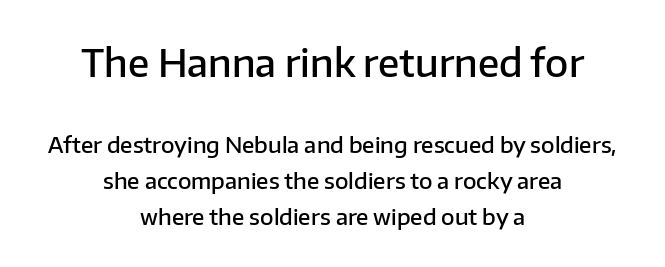
{"serif": "no", "italic": "no", "bold": "semi", "weight": "semibold", "width": "normal", "stroke_contrast": "low", "x_height": "medium", "monospaced": "no", "underline": "no", "align": "center", "line_spacing": "normal", "line_spacing_ratio": 1.64, "letter_spacing": "normal", "letter_spacing_em": 0.0, "larger_block": "first", "size_ratio": 1.73, "glyph_px": 38}
